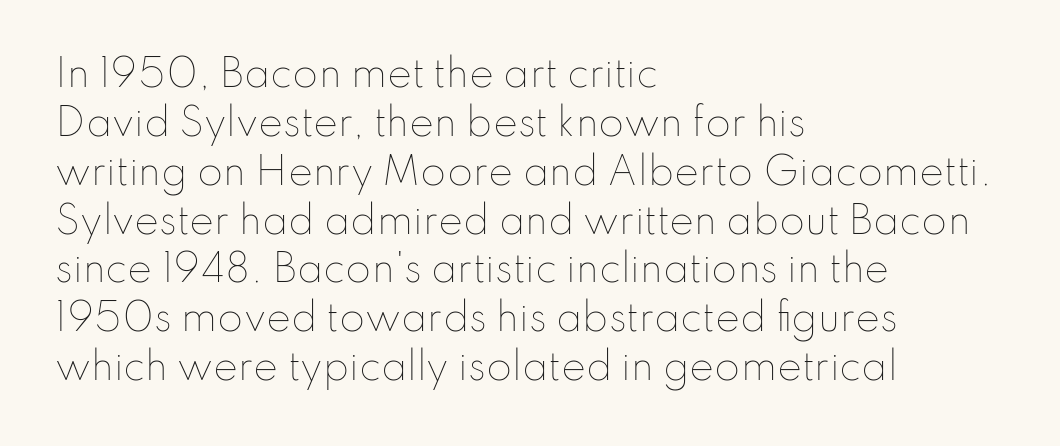
The image shows 37 px thin type, upright; set left-aligned, normal line spacing (1.32x), normal letter spacing, not underlined; low stroke contrast and a small x-height.
